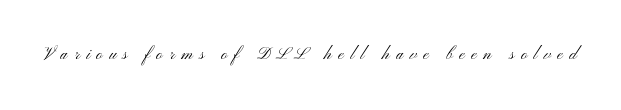
Q: Is the text bold? A: No.
Q: Is the text italic (slanted)? A: Yes.
Q: Is the text underlined? A: No.
Q: Is the spacing between letters normal or unusually wide? A: Unusually wide.
